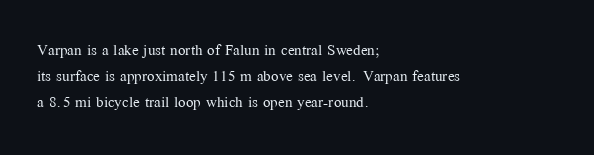
No chunkiness to these letters — they're not bold. Alignment: flush left. Do the letters lean? They stand straight. Horizontal bands of white between lines are of average thickness. Has an underline been added? It has not. Is the letter spacing exaggerated? No — it looks like the ordinary default.
